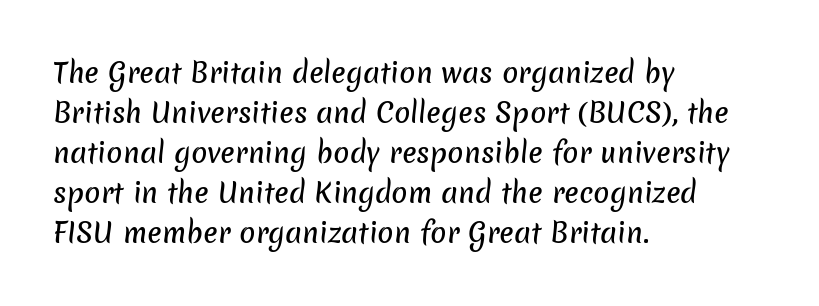
Q: Is the text underlined? A: No.
Q: How is the paragraph aligned? A: Left-aligned.
Q: Is the spacing between letters normal or unusually wide? A: Normal.
Q: Is the spacing between lines tight, normal or loose? A: Normal.
